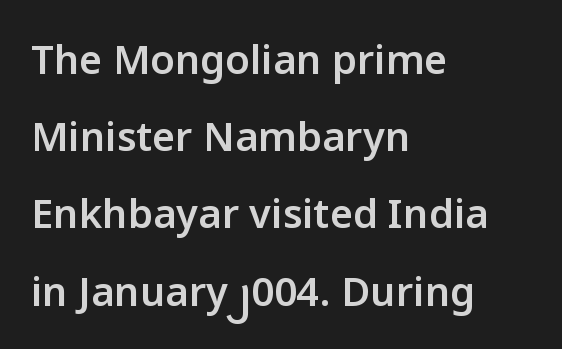
The paragraph shown leans on its left margin. The letters stand upright; this is a roman face. The foot of each line stays bare and open. A typesetter would call this leading open, well beyond the default. Spacing verdict: proportional, widths tailored to each character.
